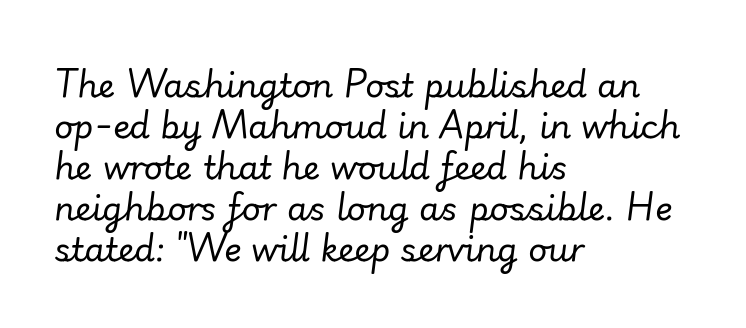
The image shows 33 px regular-weight type, italic (leaning right); set left-aligned, line spacing 1.24x, normal letter spacing, not underlined; low stroke contrast and a small x-height.
